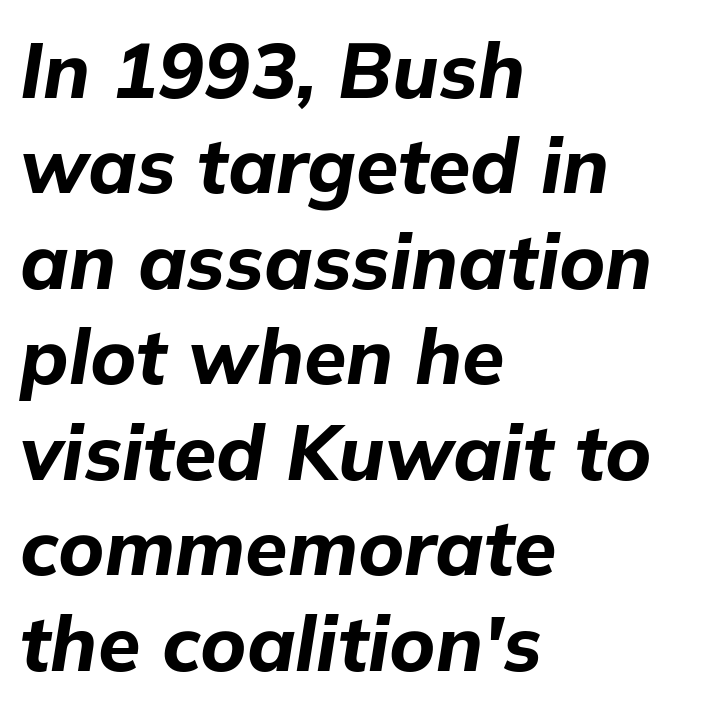
Q: Is the text bold? A: Yes.
Q: Is the text italic (slanted)? A: Yes, it leans right by about 9 degrees.
Q: Is the text underlined? A: No.
Q: How is the paragraph aligned? A: Left-aligned.
Q: Is the spacing between letters normal or unusually wide? A: Normal.
Q: Width (condensed, normal, or wide)? A: Normal.
Q: Stroke contrast? A: Low.
Q: x-height? A: Medium.
Q: Monospaced? A: No.
